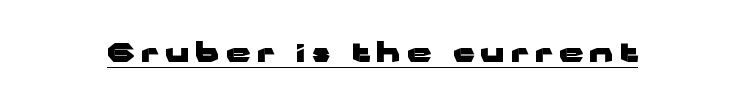
The image shows 27 px bold type, upright; set unusually wide letter spacing (+0.24 em), underlined.
